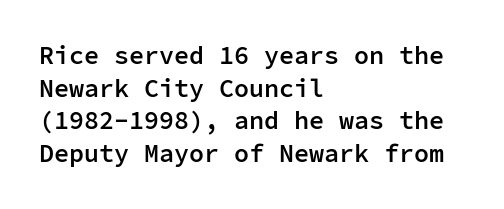
Short and long lines alike share a common starting point at left. Notice how the stems are strictly vertical — no italics here. Default kerning and tracking; the words read as compact shapes. Typesetter's note: demi weight, one step under bold.
